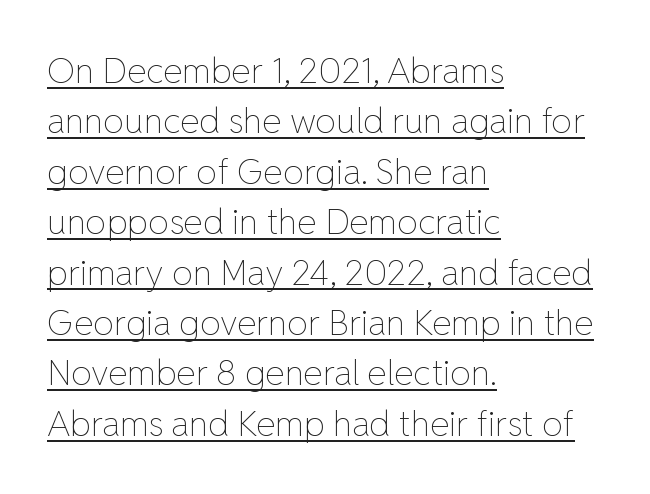
Q: Is the text bold? A: No.
Q: Is the text italic (slanted)? A: No, it is upright.
Q: Is the text underlined? A: Yes.
Q: How is the paragraph aligned? A: Left-aligned.
Q: Is the spacing between letters normal or unusually wide? A: Normal.
Q: Is the spacing between lines tight, normal or loose? A: Normal.
Q: Width (condensed, normal, or wide)? A: Normal.
Q: Stroke contrast? A: Low.
Q: x-height? A: Medium.
Q: Monospaced? A: No.
